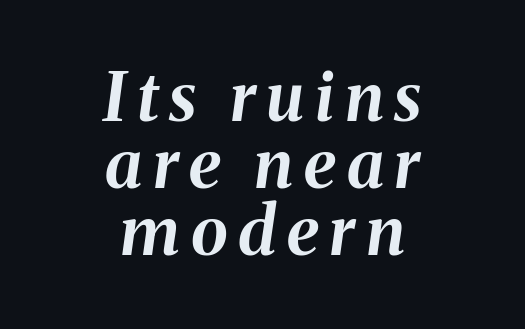
Posture: slanted. Centered paragraph, ragged on both sides. A bare baseline throughout the passage. Quick note: interline space is minimal. Typographic density is high because the face is bold.
